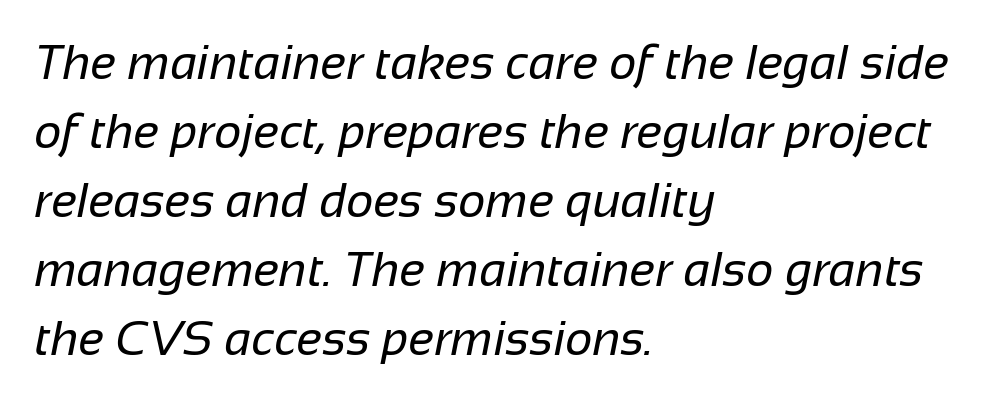
Q: Is the text bold? A: No.
Q: Is the typeface a serif or a sans-serif typeface? A: Sans-serif.
Q: Is the text underlined? A: No.
Q: How is the paragraph aligned? A: Left-aligned.
Q: Is the spacing between letters normal or unusually wide? A: Normal.
Q: Is the spacing between lines tight, normal or loose? A: Normal.
Q: Width (condensed, normal, or wide)? A: Normal.
Q: Stroke contrast? A: Low.
Q: x-height? A: Medium.
Q: Monospaced? A: No.
